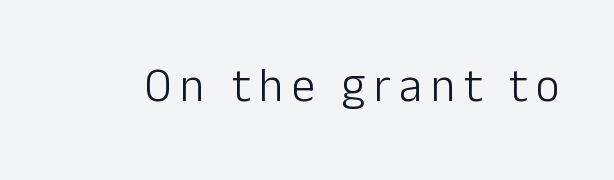
This rendering employs a face without finishing strokes, i.e., a sans-serif. Posture: straight, roman, zero tilt. This sample has the flowing, uneven cadence of proportional lettering. The cut favours lightness, reaching ordinary text weight at its darkest.
